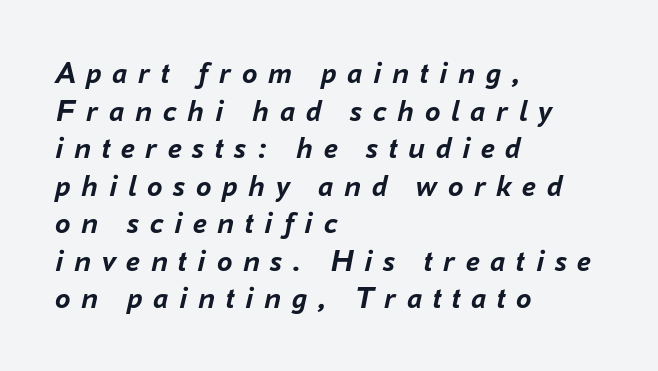
{"italic": "yes", "lean": "right", "slant_degrees": 16, "bold": "yes", "weight": "semibold", "width": "normal", "stroke_contrast": "low", "x_height": "medium", "monospaced": "no", "underline": "no", "align": "left", "line_spacing_ratio": 1.21, "letter_spacing": "wide", "letter_spacing_em": 0.34, "glyph_px": 31}
